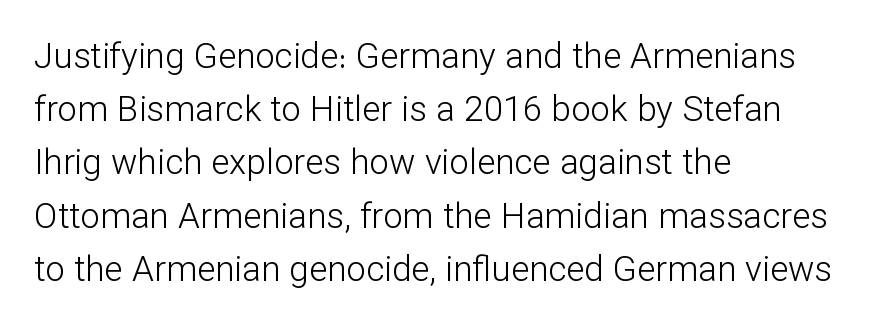
The image shows 35 px light sans-serif type, upright; set left-aligned, normal line spacing (1.52x), normal letter spacing, not underlined; low stroke contrast and a medium x-height.
